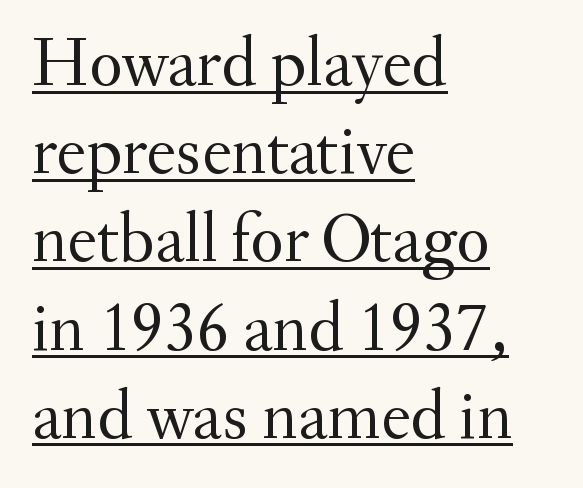
Q: Is the text bold? A: No.
Q: Is the text italic (slanted)? A: No, it is upright.
Q: Is the typeface a serif or a sans-serif typeface? A: Serif.
Q: Is the text underlined? A: Yes.
Q: How is the paragraph aligned? A: Left-aligned.
Q: Is the spacing between letters normal or unusually wide? A: Normal.
Q: Is the spacing between lines tight, normal or loose? A: Normal.
Q: Width (condensed, normal, or wide)? A: Normal.
Q: Stroke contrast? A: Medium.
Q: x-height? A: Small.
Q: Monospaced? A: No.
